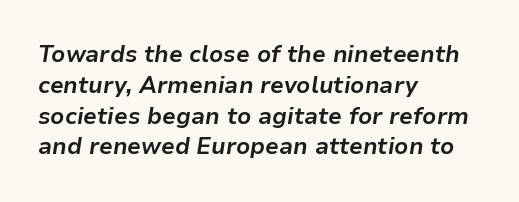
Q: Is the text bold? A: Yes.
Q: Is the text italic (slanted)? A: Yes, it leans right by about 9 degrees.
Q: Is the text underlined? A: No.
Q: How is the paragraph aligned? A: Left-aligned.
Q: Is the spacing between letters normal or unusually wide? A: Normal.
Q: Is the spacing between lines tight, normal or loose? A: Normal.
